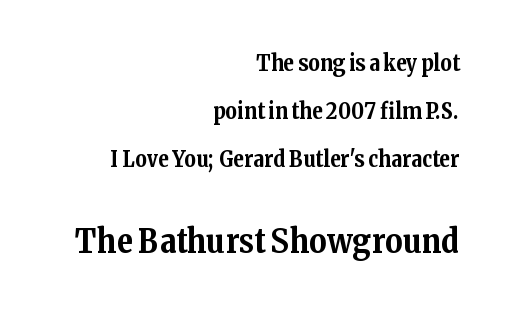
You can tell it's not italic because the verticals are truly vertical. Standard letterfit; no display-style spreading of the glyphs. The foot of each line stays bare and open. Each letter keeps its own natural width here, so spacing adapts to shape. Note: serifs present on the glyphs. A full-strength bold gives these letters their thick strokes.
